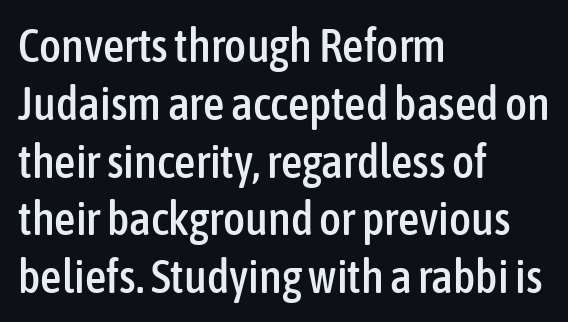
Q: Is the text italic (slanted)? A: No, it is upright.
Q: Is the typeface a serif or a sans-serif typeface? A: Sans-serif.
Q: Is the text underlined? A: No.
Q: How is the paragraph aligned? A: Left-aligned.
Q: Is the spacing between letters normal or unusually wide? A: Normal.
Q: Width (condensed, normal, or wide)? A: Condensed.
Q: Stroke contrast? A: Low.
Q: x-height? A: Medium.
Q: Monospaced? A: No.
